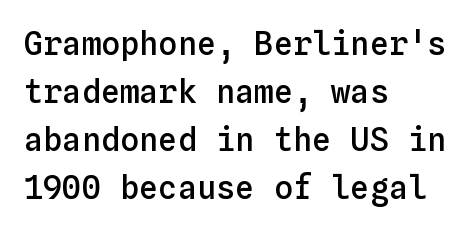
Q: Is the text bold? A: Semi-bold.
Q: Is the text italic (slanted)? A: No, it is upright.
Q: Is the text underlined? A: No.
Q: How is the paragraph aligned? A: Left-aligned.
Q: Is the spacing between letters normal or unusually wide? A: Normal.
Q: Is the spacing between lines tight, normal or loose? A: Normal.
Q: Width (condensed, normal, or wide)? A: Normal.
Q: Stroke contrast? A: Low.
Q: x-height? A: Medium.
Q: Monospaced? A: Yes.
